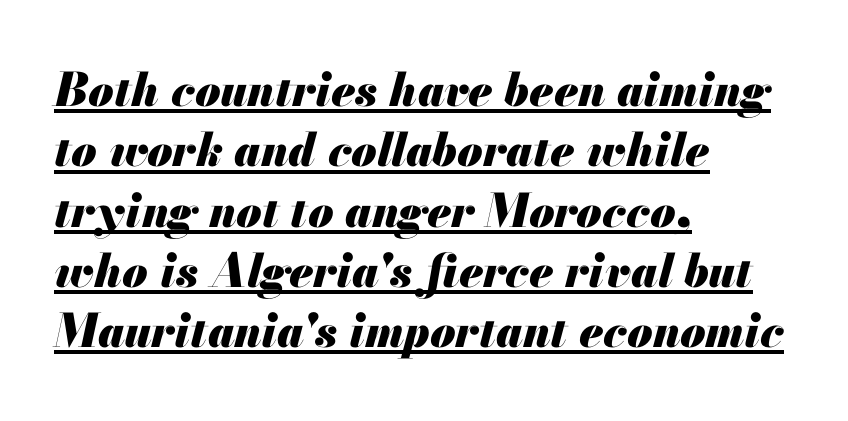
The image shows 46 px heavy type, italic (leaning right); set left-aligned, normal line spacing (1.31x), normal letter spacing, underlined; medium stroke contrast and a small x-height.
